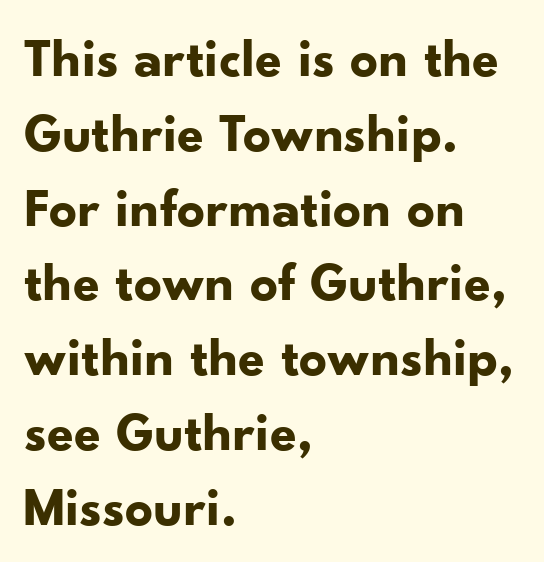
{"serif": "no", "italic": "no", "bold": "yes", "weight": "bold", "width": "normal", "stroke_contrast": "low", "x_height": "small", "monospaced": "no", "underline": "no", "align": "left", "line_spacing": "normal", "line_spacing_ratio": 1.36, "letter_spacing": "normal", "letter_spacing_em": 0.0, "glyph_px": 55}
